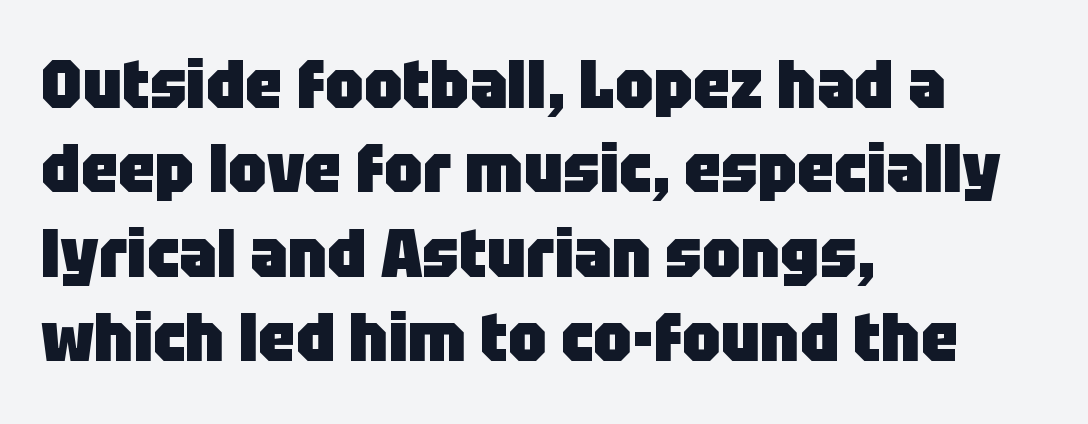
Q: Is the text bold? A: Yes.
Q: Is the text italic (slanted)? A: No, it is upright.
Q: Is the typeface a serif or a sans-serif typeface? A: Sans-serif.
Q: Is the text underlined? A: No.
Q: How is the paragraph aligned? A: Left-aligned.
Q: Is the spacing between letters normal or unusually wide? A: Normal.
Q: Is the spacing between lines tight, normal or loose? A: Normal.
Q: Width (condensed, normal, or wide)? A: Normal.
Q: Stroke contrast? A: Low.
Q: x-height? A: Large.
Q: Monospaced? A: No.
